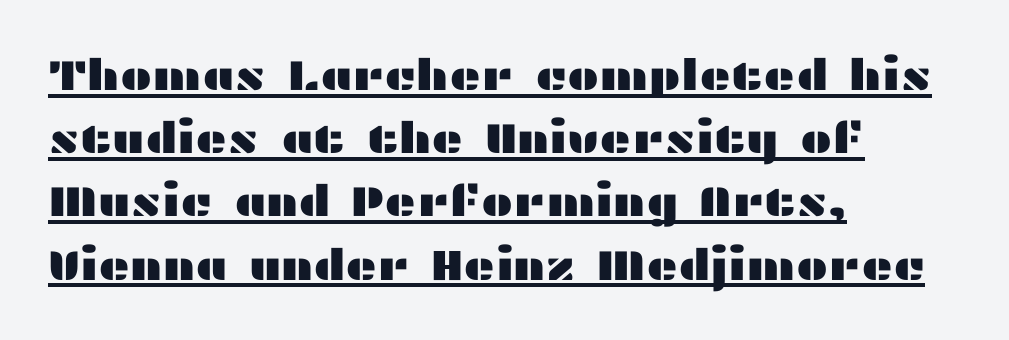
The image shows 43 px wide sans-serif type, upright; set left-aligned, normal line spacing (1.47x), normal letter spacing, underlined; medium stroke contrast and a medium x-height.
